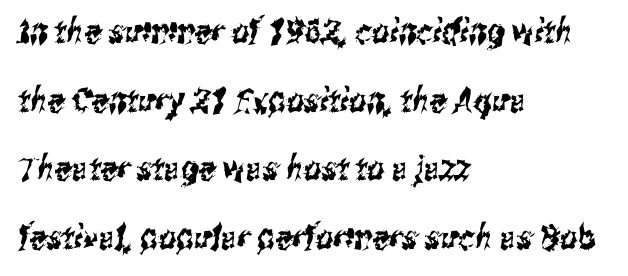
Words float on clear page, feet unadorned. Teacher's note: observe the even left margin — that is flush-left alignment. Unlike a traditional serif, this face leaves its strokes unadorned. The passage shown is typed in a proportional face where columns would drift.
